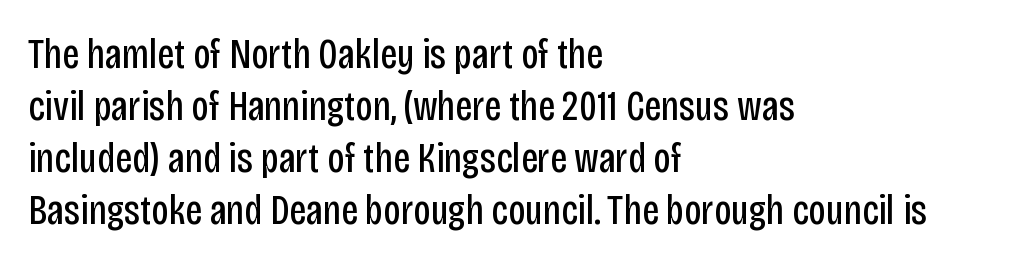
Q: Is the text bold? A: No.
Q: Is the text italic (slanted)? A: No, it is upright.
Q: Is the typeface a serif or a sans-serif typeface? A: Sans-serif.
Q: Is the text underlined? A: No.
Q: How is the paragraph aligned? A: Left-aligned.
Q: Is the spacing between letters normal or unusually wide? A: Normal.
Q: Width (condensed, normal, or wide)? A: Condensed.
Q: Stroke contrast? A: Low.
Q: x-height? A: Large.
Q: Monospaced? A: No.
